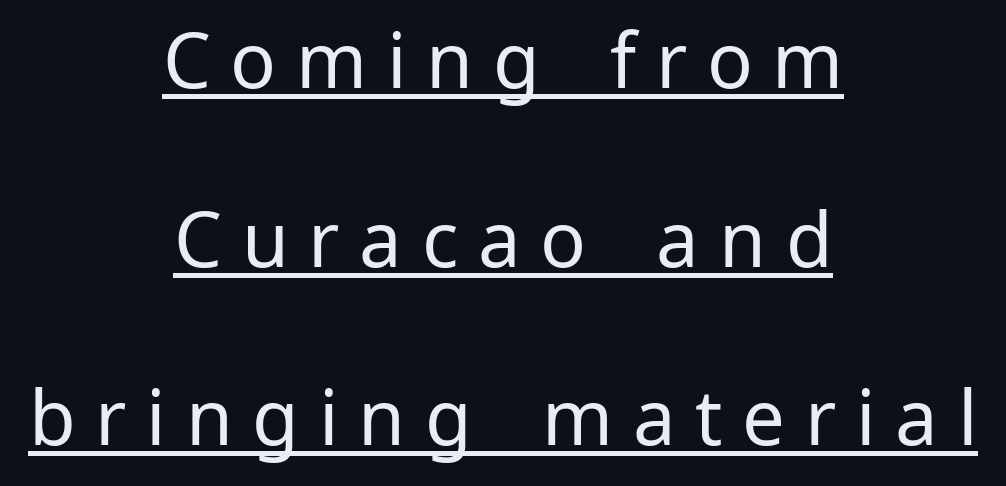
The image shows 76 px regular-weight sans-serif type, upright; set centered, loose line spacing (2.35x), unusually wide letter spacing (+0.26 em), underlined; low stroke contrast and a medium x-height.
